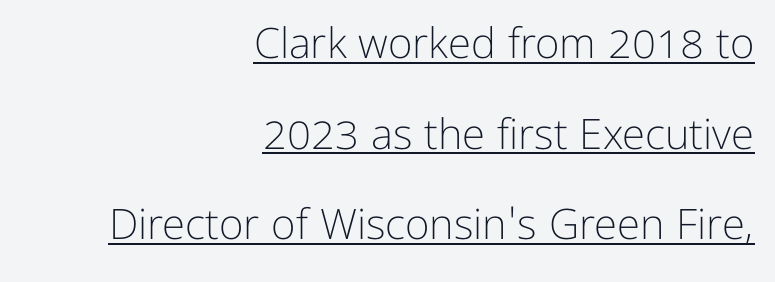
The image shows 42 px light sans-serif type, upright; set right-aligned, loose line spacing (2.16x), normal letter spacing, underlined; low stroke contrast and a medium x-height.
